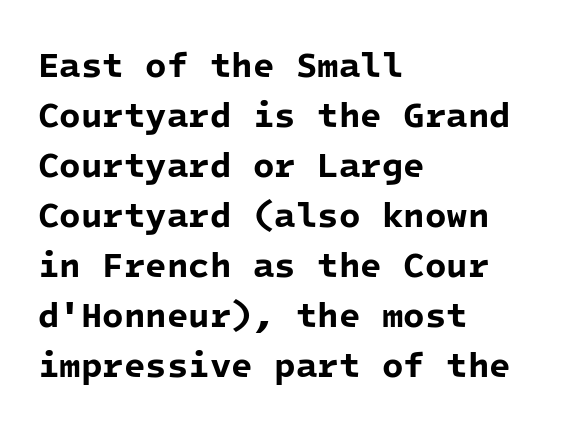
Nothing unusual about the tracking: characters are spaced as the font intends. This sample has the even, mechanical cadence of fixed-width lettering. The paragraph has a hard left edge and a soft right edge. A dark, heavy texture on the line: the type is bold. Descenders are the only things crossing below the line.
